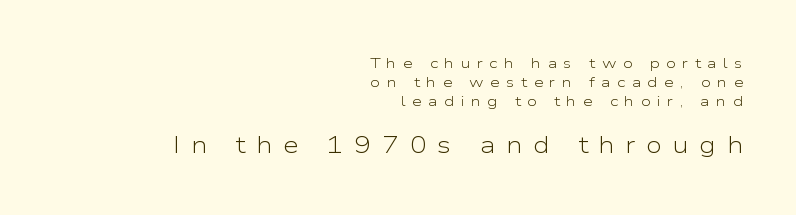
The font sits on the lighter half of the weight spectrum, regular included. Caption: upper text group reduced, lower text group enlarged. Here the glyphs are tracked loosely, breaking word shapes into spaced letters. The designer left line spacing at the default. A roman cut, with each character standing at attention. Right-aligned paragraph, ragged on the left.
